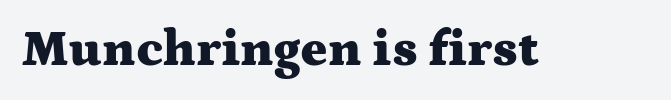
The image shows 51 px heavy, wide serif type, upright; set normal letter spacing, not underlined; medium stroke contrast and a medium x-height.
